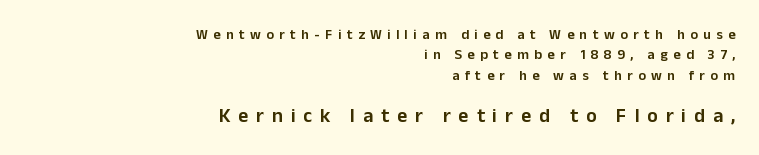
Q: Is the text bold? A: Semi-bold.
Q: Is the text italic (slanted)? A: No, it is upright.
Q: Is the text underlined? A: No.
Q: How is the paragraph aligned? A: Right-aligned.
Q: Is the spacing between letters normal or unusually wide? A: Unusually wide.
Q: Is the spacing between lines tight, normal or loose? A: Normal.
Q: Which block of text is set in a larger size, the first (top) or the second (bottom)? A: The second (bottom) one.
